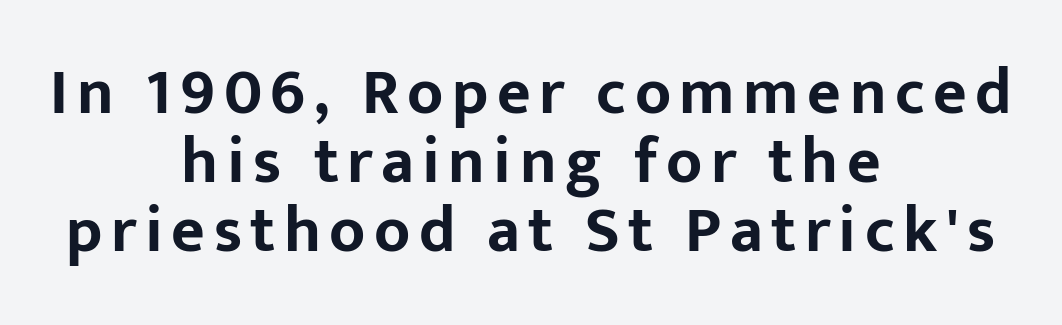
The image shows 65 px bold sans-serif type, upright; set centered, tight line spacing (1.06x), not underlined; low stroke contrast and a medium x-height.
